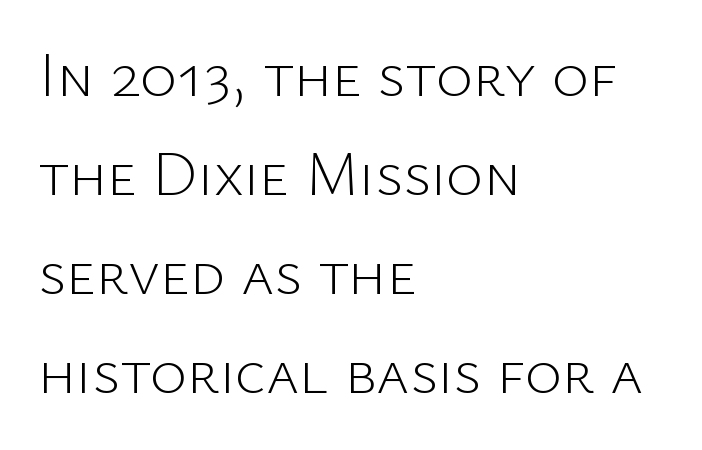
Q: Is the text bold? A: No.
Q: Is the text italic (slanted)? A: No, it is upright.
Q: Is the typeface a serif or a sans-serif typeface? A: Sans-serif.
Q: Is the text underlined? A: No.
Q: How is the paragraph aligned? A: Left-aligned.
Q: Is the spacing between letters normal or unusually wide? A: Normal.
Q: Is the spacing between lines tight, normal or loose? A: Normal.
Q: Width (condensed, normal, or wide)? A: Normal.
Q: Stroke contrast? A: Low.
Q: x-height? A: Medium.
Q: Monospaced? A: No.
